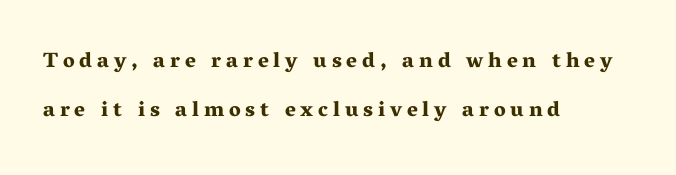
The image shows 21 px bold type, upright; set left-aligned, loose line spacing (2.33x), unusually wide letter spacing (+0.23 em), not underlined.
